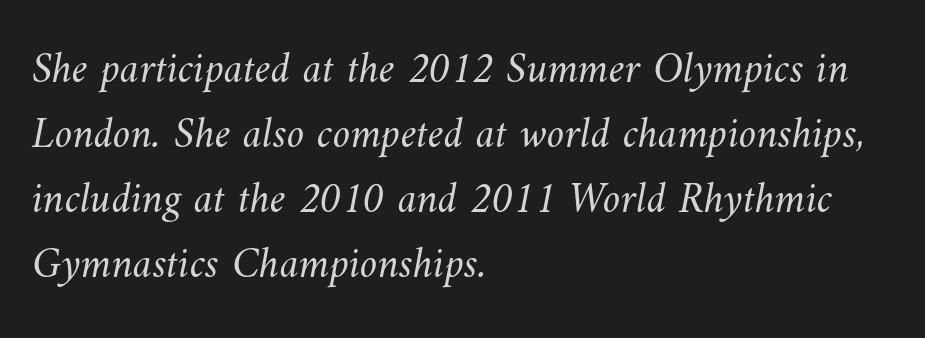
These glyphs show unthickened strokes, regular width or finer. Notice how descenders clear the ascenders below comfortably — that's standard leading. The line texture is even and compact thanks to regular tracking. Nobody drew a line under any word here.
